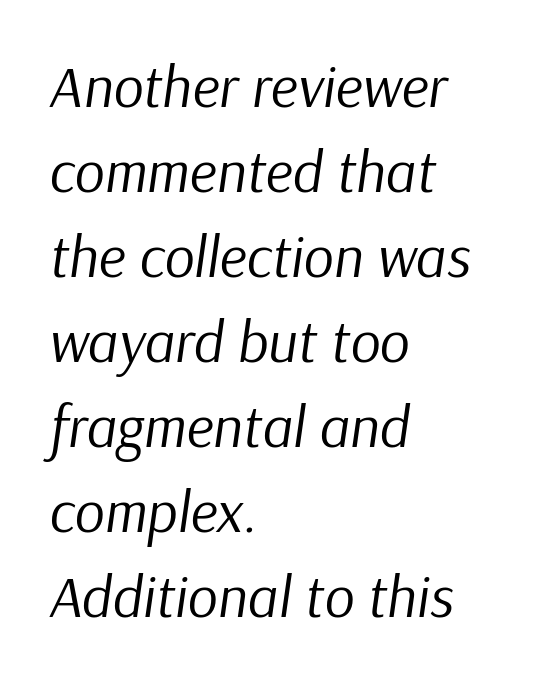
Each word holds together tightly as a unit, with standard inter-letter gaps. Quick note: italic. Is there much room between lines? A standard amount, neither cramped nor airy. Stem width sits at or under what a default text font uses. Proportional: the letters do not fall into vertical columns. Words float on clear page, feet unadorned.
